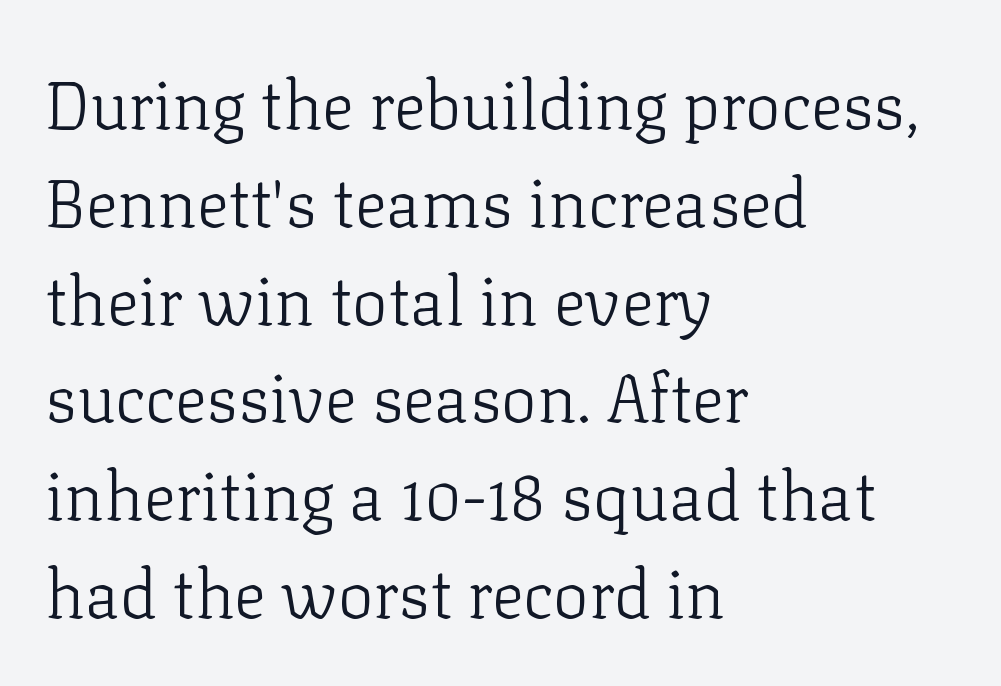
The image shows 67 px light serif type, upright; set left-aligned, normal line spacing (1.46x), normal letter spacing, not underlined; low stroke contrast and a medium x-height.
